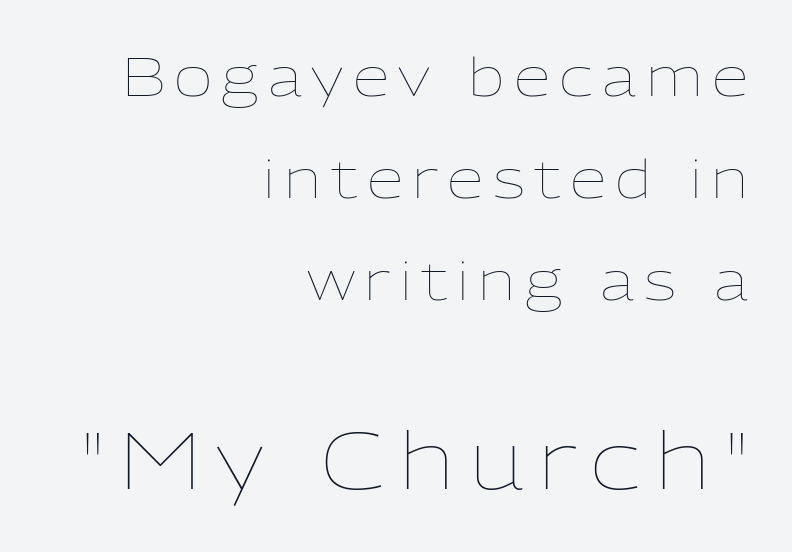
The image shows 79 px thin type, upright; set right-aligned, loose line spacing (1.92x), not underlined; the second (bottom) block is 1.49x larger; low stroke contrast and a medium x-height.
